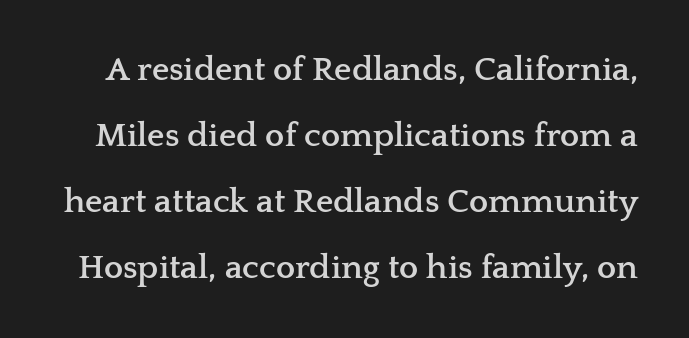
The image shows 34 px semibold, wide serif type, upright; set loose line spacing (1.94x), normal letter spacing, not underlined; low stroke contrast and a medium x-height.
